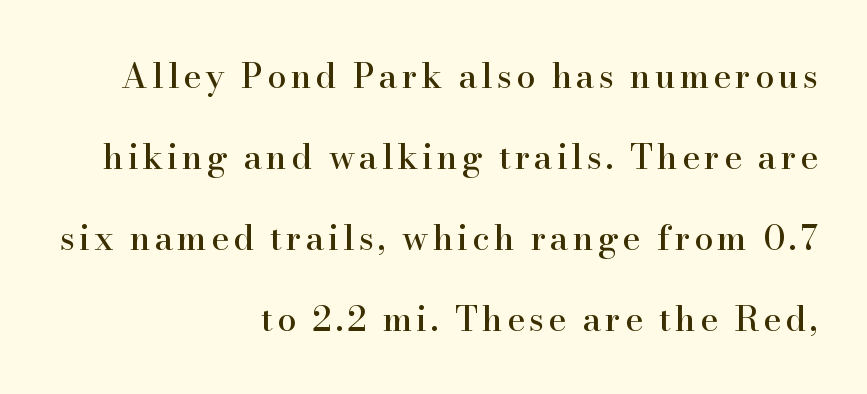
Q: Is the text italic (slanted)? A: No, it is upright.
Q: Is the typeface a serif or a sans-serif typeface? A: Serif.
Q: Is the text underlined? A: No.
Q: How is the paragraph aligned? A: Right-aligned.
Q: Is the spacing between lines tight, normal or loose? A: Loose.
Q: Width (condensed, normal, or wide)? A: Normal.
Q: Stroke contrast? A: High.
Q: x-height? A: Small.
Q: Monospaced? A: No.
